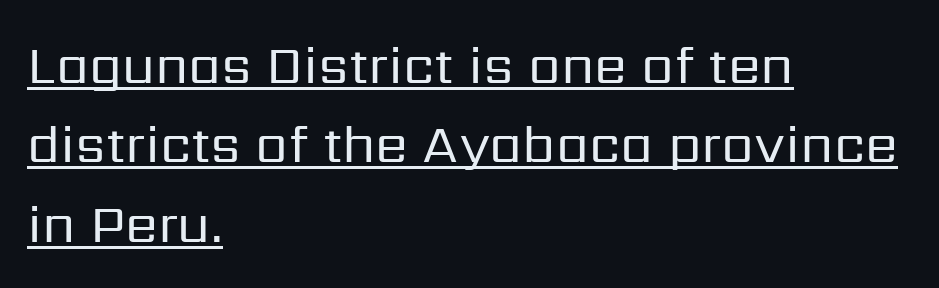
{"serif": "no", "italic": "no", "bold": "no", "weight": "regular", "width": "normal", "stroke_contrast": "low", "x_height": "medium", "monospaced": "no", "underline": "yes", "align": "left", "line_spacing": "normal", "line_spacing_ratio": 1.5, "letter_spacing": "normal", "letter_spacing_em": 0.0, "glyph_px": 53}
